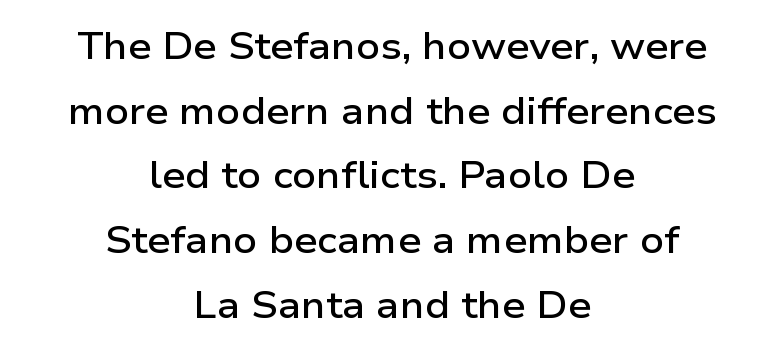
The image shows 37 px semibold, wide sans-serif type, upright; set centered, line spacing 1.75x, normal letter spacing, not underlined; low stroke contrast and a medium x-height.
